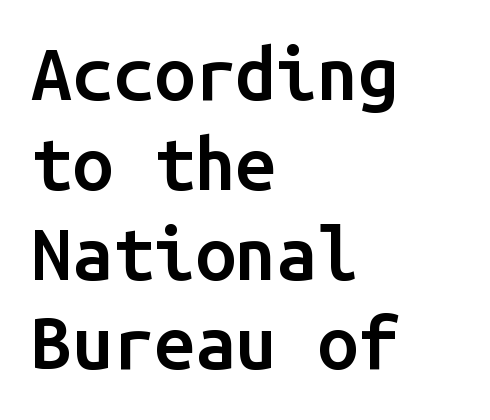
Q: Is the text bold? A: Semi-bold.
Q: Is the text italic (slanted)? A: No, it is upright.
Q: Is the typeface a serif or a sans-serif typeface? A: Sans-serif.
Q: Is the text underlined? A: No.
Q: How is the paragraph aligned? A: Left-aligned.
Q: Is the spacing between letters normal or unusually wide? A: Normal.
Q: Width (condensed, normal, or wide)? A: Normal.
Q: Stroke contrast? A: Low.
Q: x-height? A: Medium.
Q: Monospaced? A: Yes.
